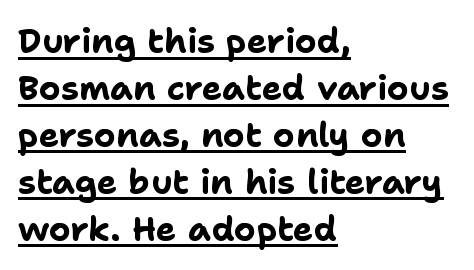
The type family on display is of the sans-serif kind. This is the regular roman posture of the typeface. Leading: standard. A dark, heavy texture on the line: the type is bold. The paragraph has a hard left edge and a soft right edge.
